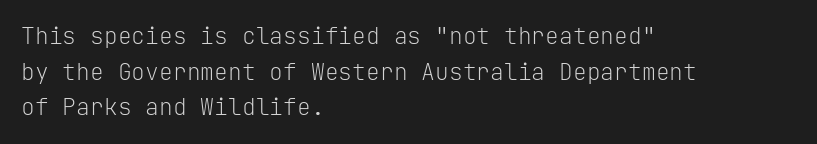
Q: Is the text bold? A: No.
Q: Is the text italic (slanted)? A: No, it is upright.
Q: Is the text underlined? A: No.
Q: How is the paragraph aligned? A: Left-aligned.
Q: Is the spacing between letters normal or unusually wide? A: Normal.
Q: Is the spacing between lines tight, normal or loose? A: Normal.
